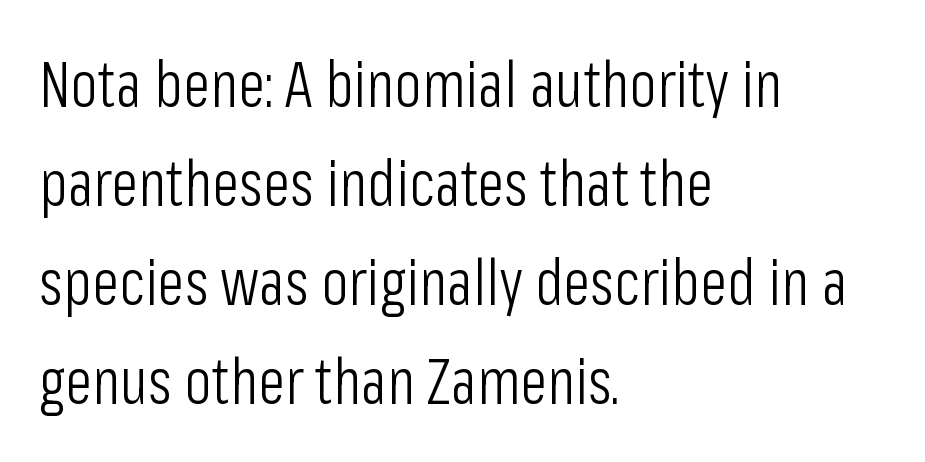
Q: Is the text bold? A: No.
Q: Is the text italic (slanted)? A: No, it is upright.
Q: Is the typeface a serif or a sans-serif typeface? A: Sans-serif.
Q: Is the text underlined? A: No.
Q: How is the paragraph aligned? A: Left-aligned.
Q: Is the spacing between letters normal or unusually wide? A: Normal.
Q: Is the spacing between lines tight, normal or loose? A: Normal.
Q: Width (condensed, normal, or wide)? A: Condensed.
Q: Stroke contrast? A: Low.
Q: x-height? A: Medium.
Q: Monospaced? A: No.
